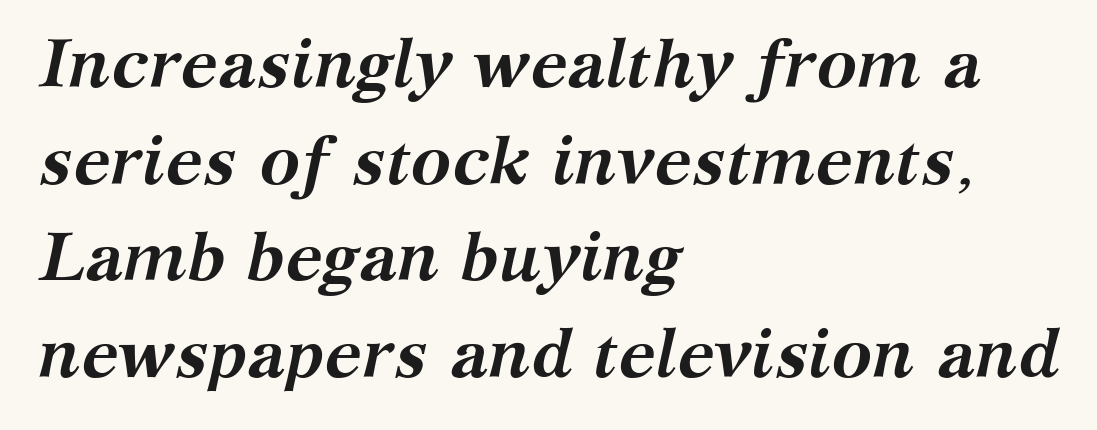
{"serif": "yes", "italic": "yes", "lean": "right", "slant_degrees": 12, "bold": "yes", "weight": "semibold", "width": "normal", "stroke_contrast": "medium", "x_height": "medium", "monospaced": "no", "underline": "no", "align": "left", "line_spacing": "normal", "line_spacing_ratio": 1.42, "letter_spacing": "normal", "letter_spacing_em": 0.0, "glyph_px": 68}
